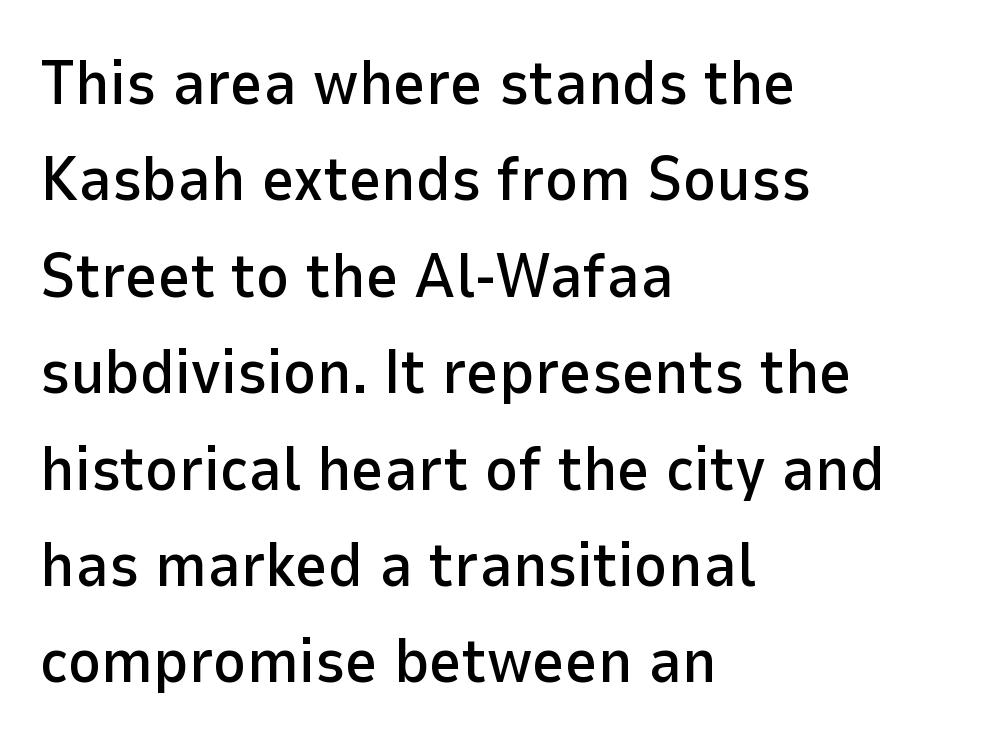
Q: Is the text italic (slanted)? A: No, it is upright.
Q: Is the typeface a serif or a sans-serif typeface? A: Sans-serif.
Q: Is the text underlined? A: No.
Q: How is the paragraph aligned? A: Left-aligned.
Q: Is the spacing between letters normal or unusually wide? A: Normal.
Q: Is the spacing between lines tight, normal or loose? A: Normal.
Q: Width (condensed, normal, or wide)? A: Normal.
Q: Stroke contrast? A: Low.
Q: x-height? A: Medium.
Q: Monospaced? A: No.
